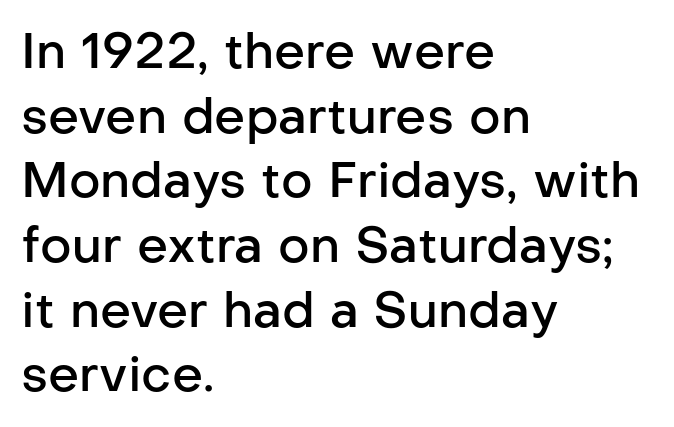
Q: Is the text bold? A: Semi-bold.
Q: Is the text italic (slanted)? A: No, it is upright.
Q: Is the typeface a serif or a sans-serif typeface? A: Sans-serif.
Q: Is the text underlined? A: No.
Q: How is the paragraph aligned? A: Left-aligned.
Q: Is the spacing between letters normal or unusually wide? A: Normal.
Q: Is the spacing between lines tight, normal or loose? A: Normal.
Q: Width (condensed, normal, or wide)? A: Normal.
Q: Stroke contrast? A: Low.
Q: x-height? A: Medium.
Q: Monospaced? A: No.
